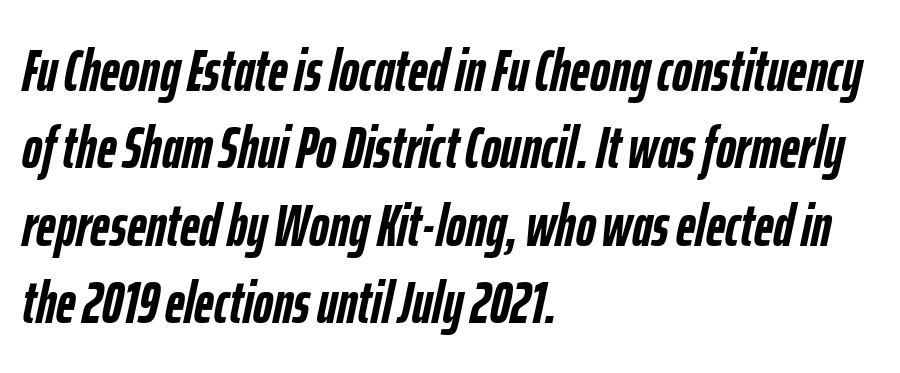
The image shows 60 px semibold, condensed type, italic (leaning right); set left-aligned, normal line spacing (1.29x), normal letter spacing, not underlined; low stroke contrast and a medium x-height.
